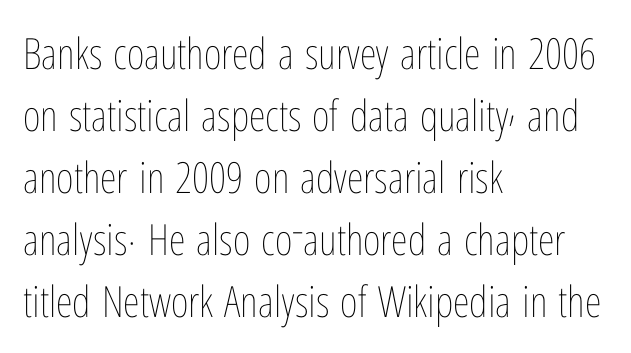
Q: Is the text bold? A: No.
Q: Is the text italic (slanted)? A: No, it is upright.
Q: Is the text underlined? A: No.
Q: How is the paragraph aligned? A: Left-aligned.
Q: Is the spacing between letters normal or unusually wide? A: Normal.
Q: Is the spacing between lines tight, normal or loose? A: Normal.
Q: Width (condensed, normal, or wide)? A: Condensed.
Q: Stroke contrast? A: Low.
Q: x-height? A: Medium.
Q: Monospaced? A: No.
